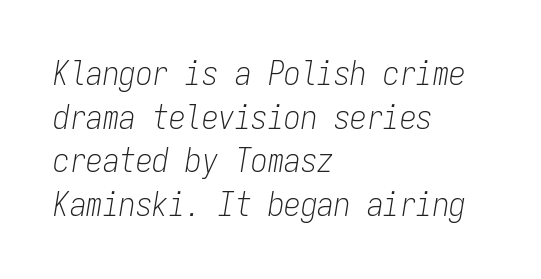
Q: Is the text bold? A: No.
Q: Is the text italic (slanted)? A: Yes, it leans right by about 9 degrees.
Q: Is the text underlined? A: No.
Q: How is the paragraph aligned? A: Left-aligned.
Q: Is the spacing between letters normal or unusually wide? A: Normal.
Q: Is the spacing between lines tight, normal or loose? A: Normal.
Q: Width (condensed, normal, or wide)? A: Condensed.
Q: Stroke contrast? A: Low.
Q: x-height? A: Medium.
Q: Monospaced? A: Yes.
